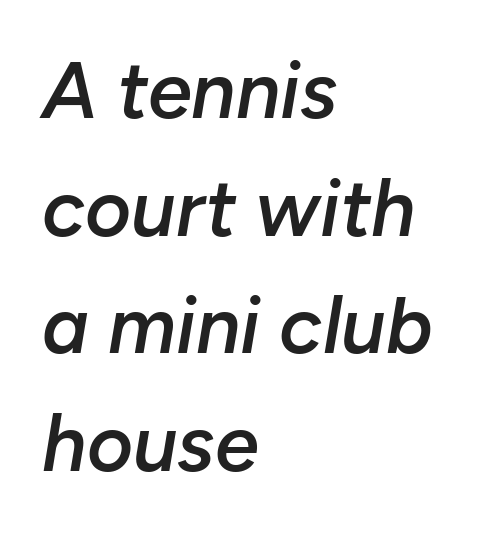
The horizontal fit of the characters is conventional and even. Think of a printed novel: that variable character pitch is what you see here. Check under the words: just untouched page. Slanted lettering throughout. Students, this is semibold: more ink than regular, less than bold. The lines in this sample share a left origin and differ only in where they stop.
